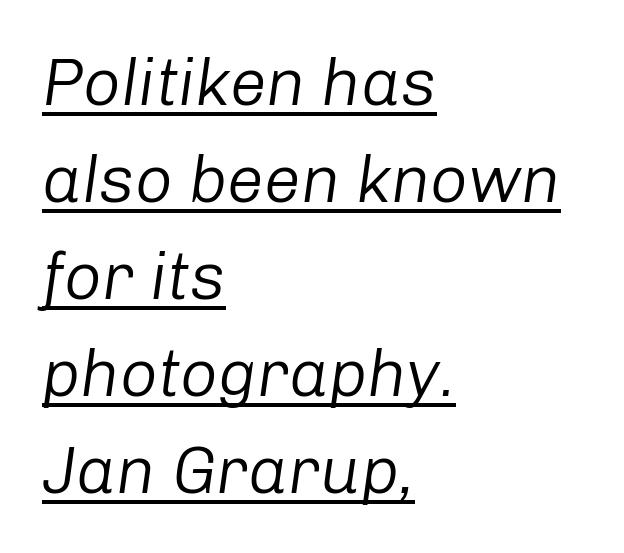
Q: Is the text bold? A: No.
Q: Is the text italic (slanted)? A: Yes, it leans right by about 8 degrees.
Q: Is the text underlined? A: Yes.
Q: How is the paragraph aligned? A: Left-aligned.
Q: Is the spacing between letters normal or unusually wide? A: Normal.
Q: Is the spacing between lines tight, normal or loose? A: Normal.
Q: Width (condensed, normal, or wide)? A: Normal.
Q: Stroke contrast? A: Low.
Q: x-height? A: Medium.
Q: Monospaced? A: No.
